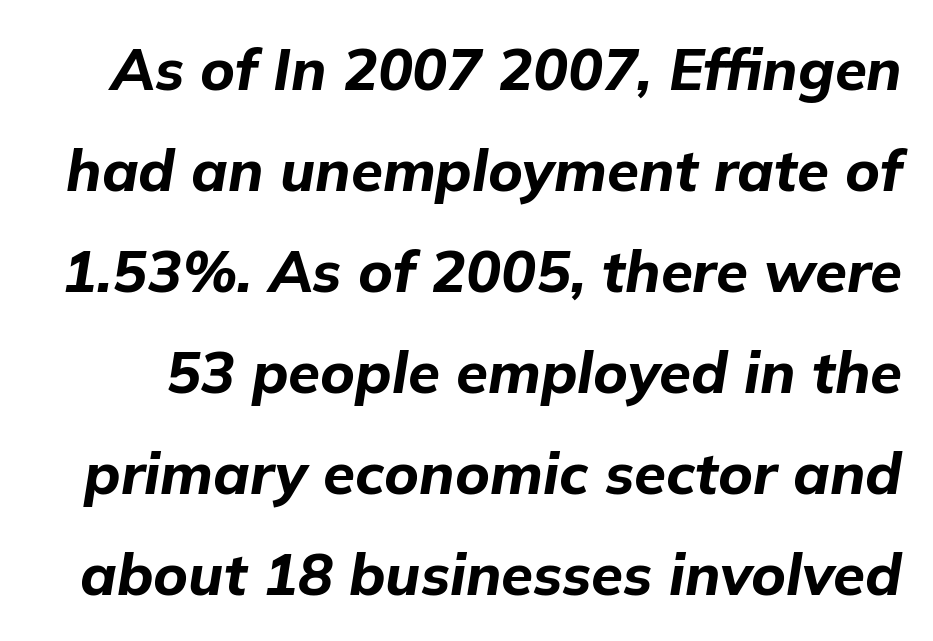
Between one letter and the next there's only the usual sliver of space. Spacing verdict: proportional, widths tailored to each character. The glyphs look as if they've been sheared to an angle. Heavy-handed strokes throughout: this text is bold. Each row of text sits above clean, open space.
